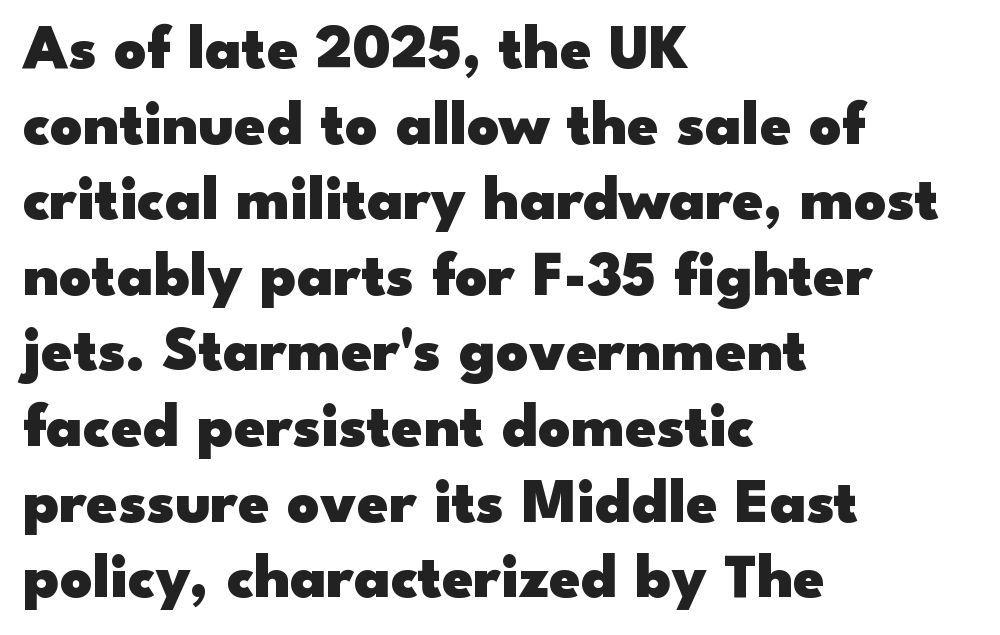
No italicization has been applied; the sample stays upright. Bold? Absolutely — the strokes are thick and heavy. No feet cap the strokes, marking this as sans-serif type. Casual observation: everything's shoved over to the left.
